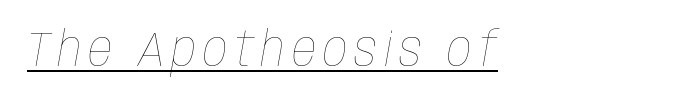
Q: Is the text bold? A: No.
Q: Is the text italic (slanted)? A: Yes, it leans right by about 10 degrees.
Q: Is the text underlined? A: Yes.
Q: Width (condensed, normal, or wide)? A: Condensed.
Q: Stroke contrast? A: Low.
Q: x-height? A: Large.
Q: Monospaced? A: No.
